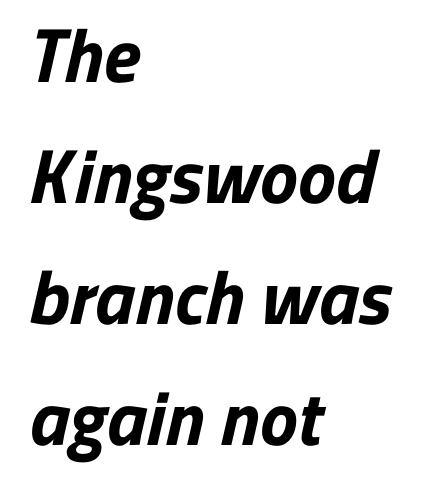
Characters follow at the spacing the type designer built in. Each line starts at the same left margin while the right side varies. The glyphs have the mass of a bold cut. The passage shown is typed in a proportional face where columns would drift. The text was rendered using a sans face with plain stroke endings.
